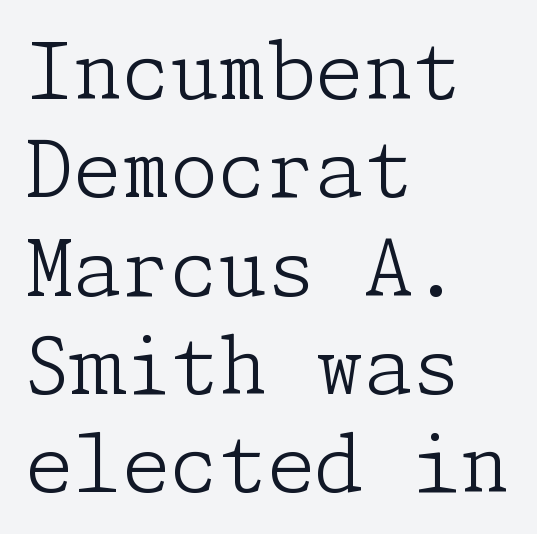
{"serif": "yes", "italic": "no", "bold": "no", "weight": "light", "width": "normal", "stroke_contrast": "low", "x_height": "medium", "underline": "no", "align": "left", "line_spacing": "normal", "line_spacing_ratio": 1.26, "letter_spacing": "normal", "letter_spacing_em": 0.0, "glyph_px": 78}
